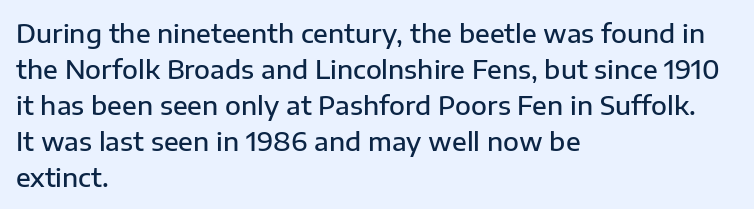
Q: Is the text bold? A: Semi-bold.
Q: Is the text italic (slanted)? A: No, it is upright.
Q: Is the text underlined? A: No.
Q: How is the paragraph aligned? A: Left-aligned.
Q: Is the spacing between letters normal or unusually wide? A: Normal.
Q: Is the spacing between lines tight, normal or loose? A: Normal.
